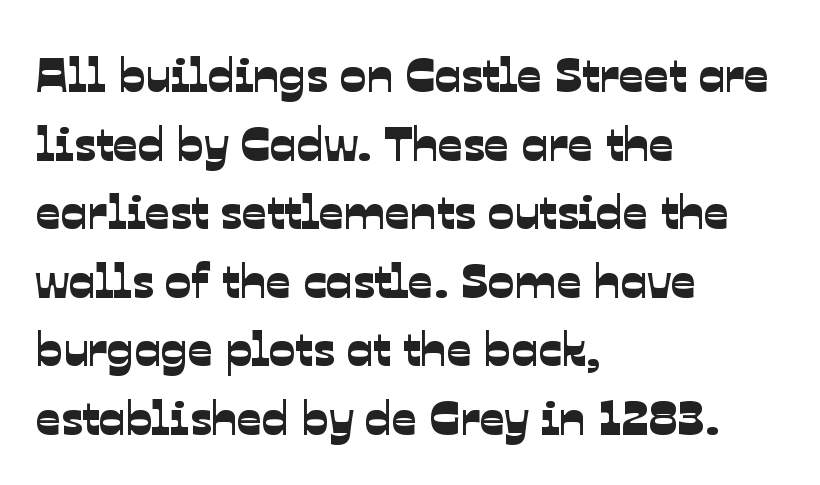
What stands out about the letter spacing? Nothing — it is the standard amount. Where is the straight margin? On the left. A typesetter would label this face a sans. Here the designer chose a conventional face with non-uniform glyph widths. Baseline-to-baseline distance is the conventional proportion of letter height. Descenders are the only things crossing below the line.
